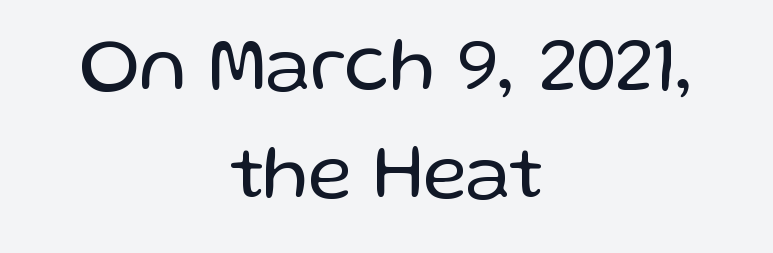
Q: Is the text bold? A: No.
Q: Is the text italic (slanted)? A: No, it is upright.
Q: Is the typeface a serif or a sans-serif typeface? A: Sans-serif.
Q: Is the text underlined? A: No.
Q: How is the paragraph aligned? A: Centered.
Q: Is the spacing between letters normal or unusually wide? A: Normal.
Q: Is the spacing between lines tight, normal or loose? A: Normal.
Q: Width (condensed, normal, or wide)? A: Normal.
Q: Stroke contrast? A: Low.
Q: x-height? A: Medium.
Q: Monospaced? A: No.
